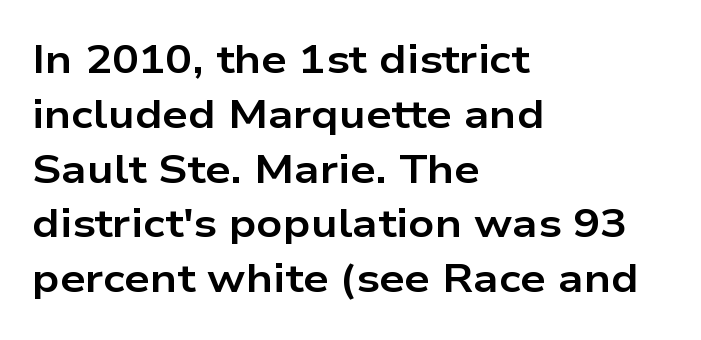
Q: Is the text bold? A: Yes.
Q: Is the text italic (slanted)? A: No, it is upright.
Q: Is the typeface a serif or a sans-serif typeface? A: Sans-serif.
Q: Is the text underlined? A: No.
Q: How is the paragraph aligned? A: Left-aligned.
Q: Is the spacing between letters normal or unusually wide? A: Normal.
Q: Is the spacing between lines tight, normal or loose? A: Normal.
Q: Width (condensed, normal, or wide)? A: Wide.
Q: Stroke contrast? A: Low.
Q: x-height? A: Medium.
Q: Monospaced? A: No.
